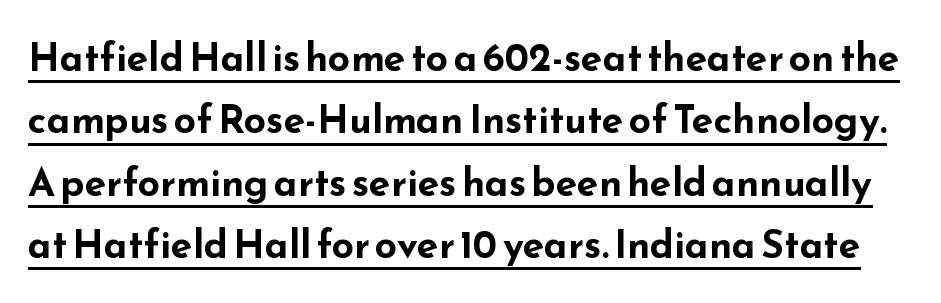
The image shows 39 px bold, wide sans-serif type, upright; set normal line spacing (1.6x), normal letter spacing, underlined; low stroke contrast and a small x-height.
